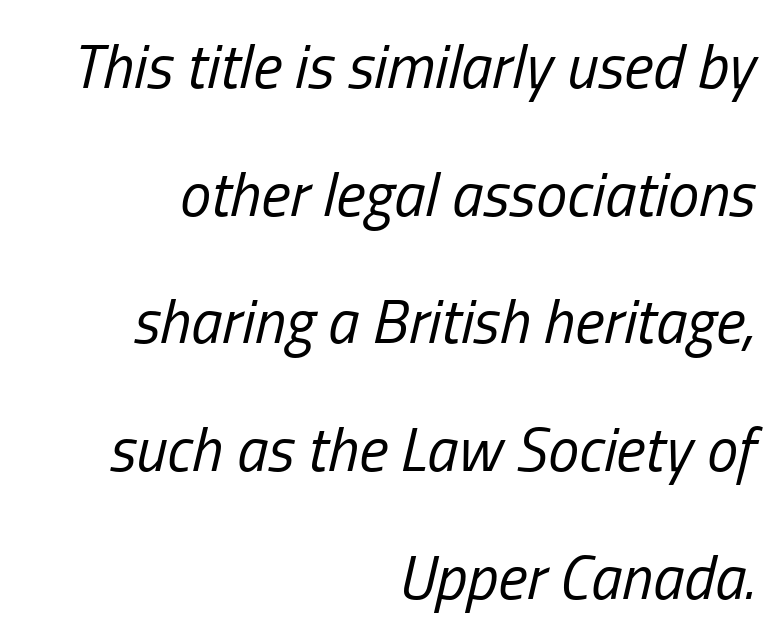
These lines keep a tight, regular rhythm from letter to letter. Think of a printed novel: that variable character pitch is what you see here. Is the type heavy? It reads as light-to-regular instead. Each new line begins a long way beneath the previous one. The passage is arranged like a letterhead date or caption credit — flush right. Underline: absent.
